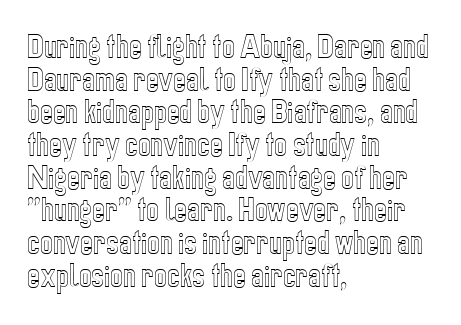
Words float on clear page, feet unadorned. Words appear dense and cohesive because spacing is normal. The lettering holds an erect, upright posture throughout. If you drew a ruler down the left edge, every line would touch it.
